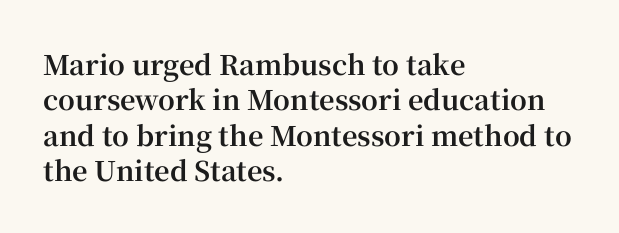
{"italic": "no", "bold": "yes", "underline": "no", "align": "left", "line_spacing": "normal", "line_spacing_ratio": 1.31, "letter_spacing": "normal", "letter_spacing_em": 0.0, "glyph_px": 27}
